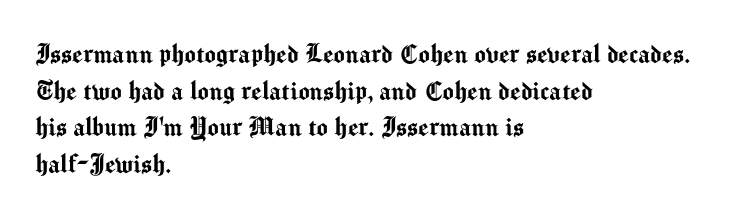
{"serif": "no", "italic": "no", "width": "normal", "stroke_contrast": "medium", "x_height": "medium", "monospaced": "no", "underline": "no", "align": "left", "line_spacing_ratio": 1.22, "letter_spacing": "normal", "letter_spacing_em": 0.0, "glyph_px": 30}
